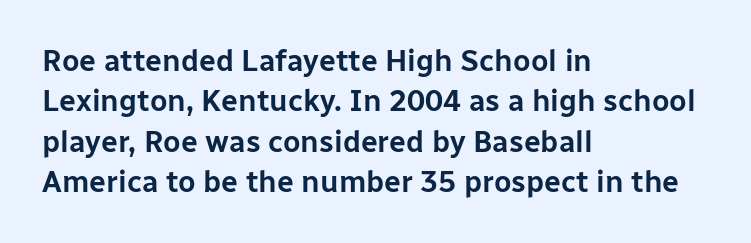
{"serif": "no", "italic": "no", "width": "normal", "stroke_contrast": "low", "x_height": "medium", "monospaced": "no", "underline": "no", "align": "left", "line_spacing": "normal", "line_spacing_ratio": 1.35, "letter_spacing": "normal", "letter_spacing_em": 0.0, "glyph_px": 30}
